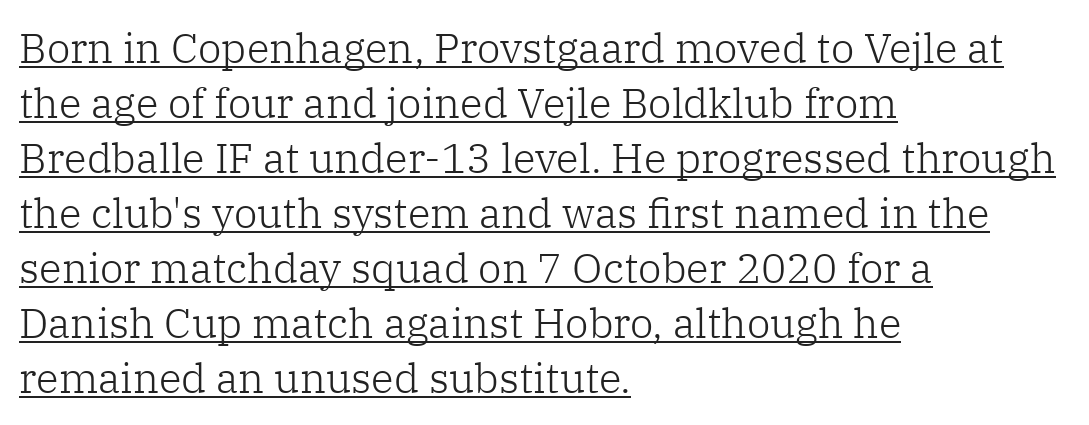
Q: Is the text bold? A: No.
Q: Is the text italic (slanted)? A: No, it is upright.
Q: Is the typeface a serif or a sans-serif typeface? A: Serif.
Q: Is the text underlined? A: Yes.
Q: How is the paragraph aligned? A: Left-aligned.
Q: Is the spacing between letters normal or unusually wide? A: Normal.
Q: Is the spacing between lines tight, normal or loose? A: Normal.
Q: Width (condensed, normal, or wide)? A: Normal.
Q: Stroke contrast? A: Low.
Q: x-height? A: Medium.
Q: Monospaced? A: No.
